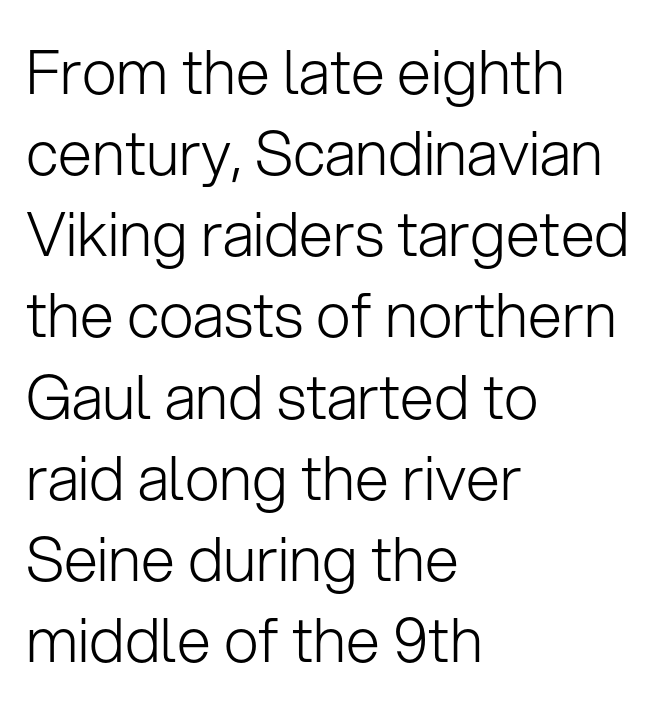
Q: Is the text bold? A: No.
Q: Is the text italic (slanted)? A: No, it is upright.
Q: Is the typeface a serif or a sans-serif typeface? A: Sans-serif.
Q: Is the text underlined? A: No.
Q: How is the paragraph aligned? A: Left-aligned.
Q: Is the spacing between letters normal or unusually wide? A: Normal.
Q: Is the spacing between lines tight, normal or loose? A: Normal.
Q: Width (condensed, normal, or wide)? A: Normal.
Q: Stroke contrast? A: Low.
Q: x-height? A: Medium.
Q: Monospaced? A: No.
